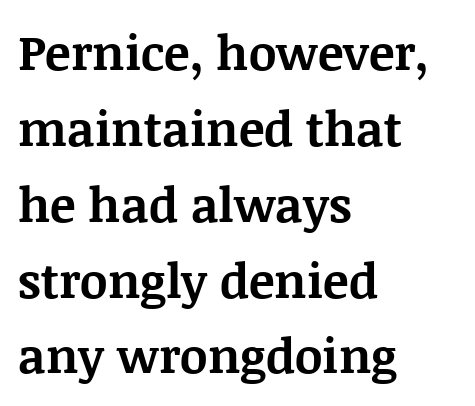
Q: Is the text bold? A: Yes.
Q: Is the text italic (slanted)? A: No, it is upright.
Q: Is the typeface a serif or a sans-serif typeface? A: Serif.
Q: Is the text underlined? A: No.
Q: How is the paragraph aligned? A: Left-aligned.
Q: Is the spacing between letters normal or unusually wide? A: Normal.
Q: Is the spacing between lines tight, normal or loose? A: Normal.
Q: Width (condensed, normal, or wide)? A: Normal.
Q: Stroke contrast? A: Medium.
Q: x-height? A: Large.
Q: Monospaced? A: No.
